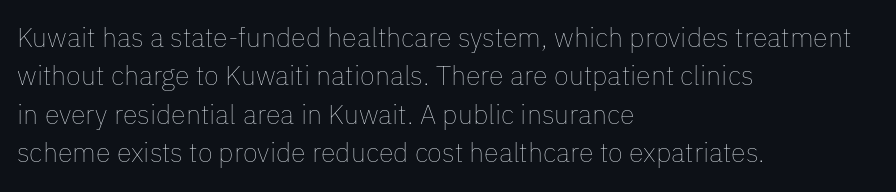
Every row of glyphs begins at an identical x-position on the left. A roman cut, with each character standing at attention. Does the leading feel generous? No, just average. The tracking reads as untouched default to a designer's eye.
